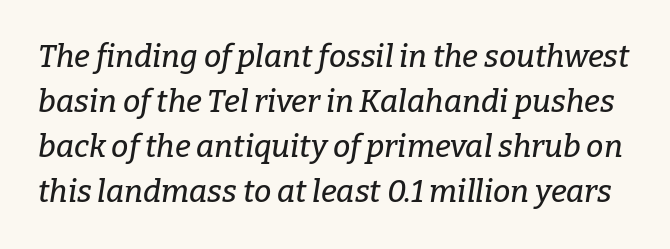
A typesetter would label this face a serif. Summary of vertical rhythm: regular, with standard interline spacing. Glyph-to-glyph distance matches everyday printed text. Every character sits at an angle, as italics do. A bare baseline throughout the passage.
